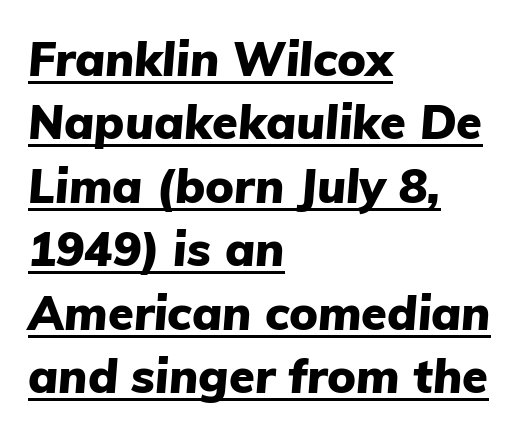
{"italic": "yes", "lean": "right", "slant_degrees": 5, "bold": "yes", "weight": "heavy", "width": "normal", "stroke_contrast": "low", "x_height": "medium", "monospaced": "no", "underline": "yes", "align": "left", "line_spacing": "normal", "line_spacing_ratio": 1.35, "letter_spacing": "normal", "letter_spacing_em": 0.0, "glyph_px": 47}
